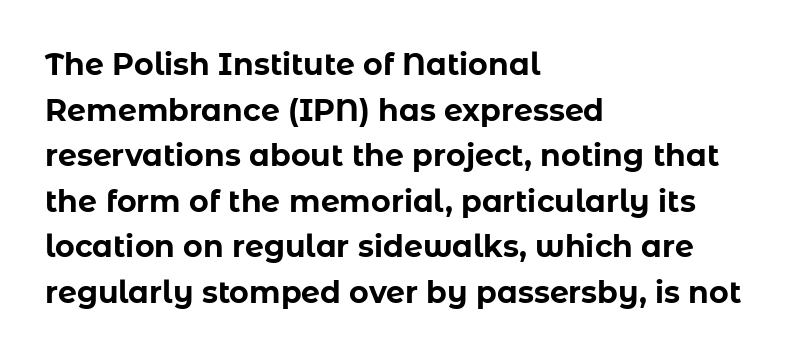
The image shows 30 px bold sans-serif type, upright; set left-aligned, normal line spacing (1.52x), normal letter spacing, not underlined; low stroke contrast and a medium x-height.
